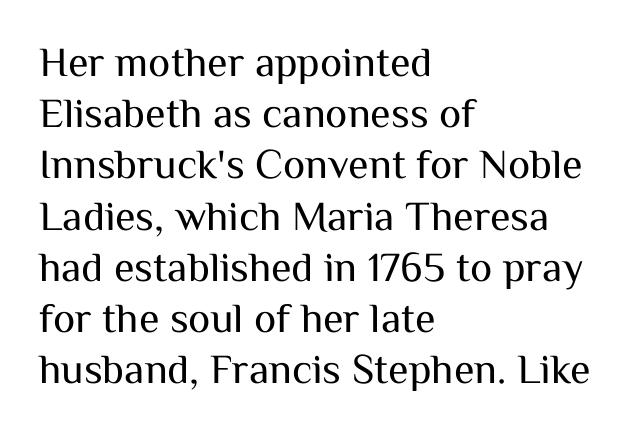
The image shows 42 px regular-weight sans-serif type, upright; set left-aligned, line spacing 1.22x, normal letter spacing, not underlined; medium stroke contrast and a medium x-height.
